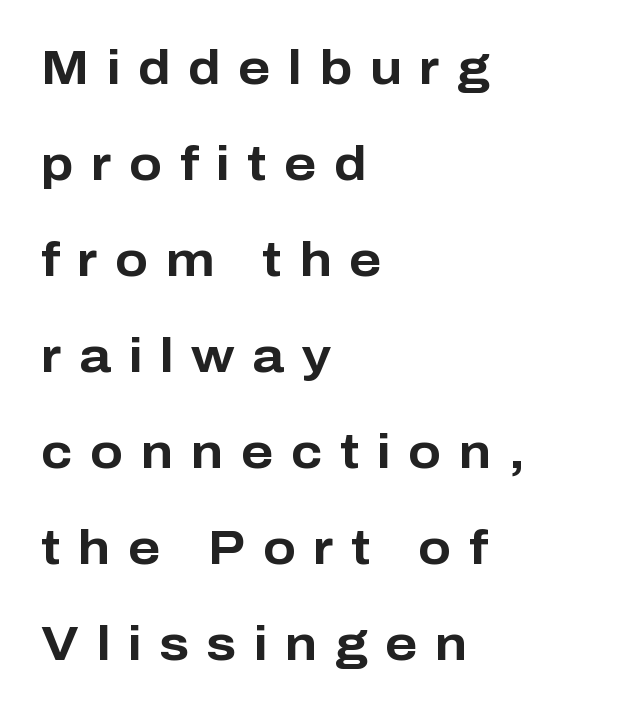
Varying glyph widths throughout — classic text-font behaviour. Classification — sans serif. The passage shown stacks its lines with a broad gap. Compared with an ordinary text face, these strokes are far heavier — a full bold. Check the space under the baseline: it is left empty.
